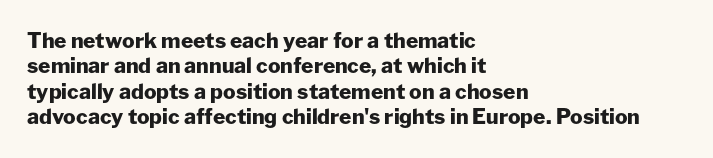
Q: Is the text bold? A: Yes.
Q: Is the text italic (slanted)? A: No, it is upright.
Q: Is the text underlined? A: No.
Q: How is the paragraph aligned? A: Left-aligned.
Q: Is the spacing between letters normal or unusually wide? A: Normal.
